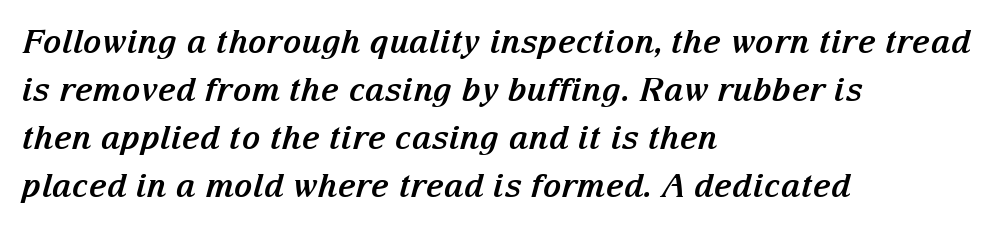
This sample has the flowing, uneven cadence of proportional lettering. Nobody drew a line under any word here. A dark, heavy texture on the line: the type is bold. Short and long lines alike share a common starting point at left. Nothing unusual about the tracking: characters are spaced as the font intends.
